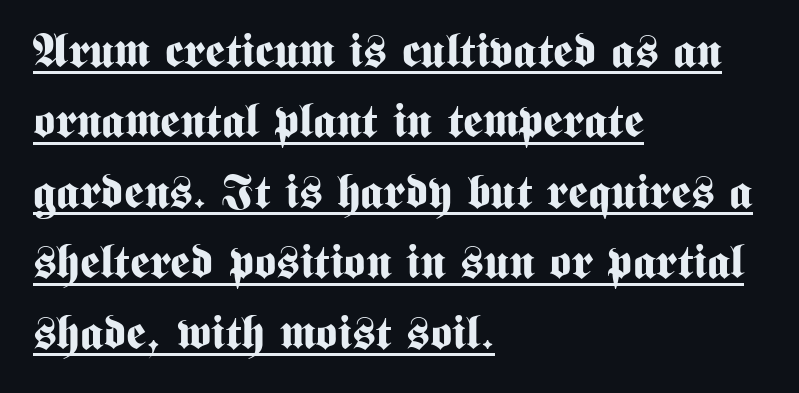
Q: Is the text bold? A: Yes.
Q: Is the text italic (slanted)? A: No, it is upright.
Q: Is the typeface a serif or a sans-serif typeface? A: Sans-serif.
Q: Is the text underlined? A: Yes.
Q: How is the paragraph aligned? A: Left-aligned.
Q: Is the spacing between letters normal or unusually wide? A: Normal.
Q: Is the spacing between lines tight, normal or loose? A: Normal.
Q: Width (condensed, normal, or wide)? A: Condensed.
Q: Stroke contrast? A: Medium.
Q: x-height? A: Medium.
Q: Monospaced? A: No.
